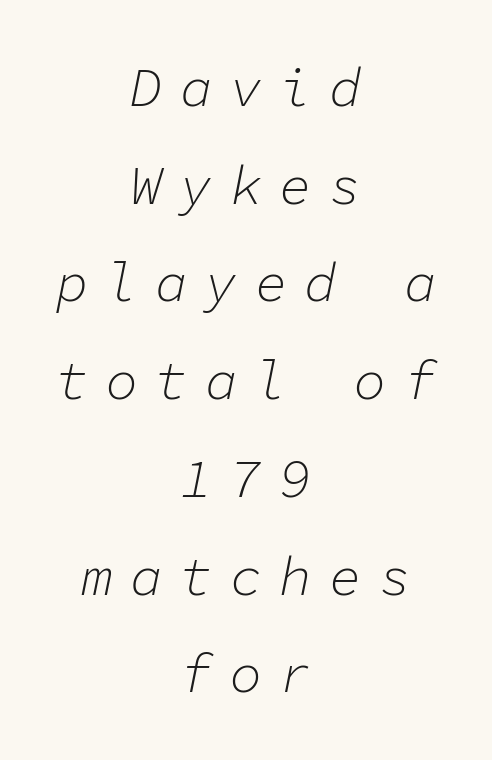
Q: Is the text bold? A: No.
Q: Is the text italic (slanted)? A: Yes, it leans right by about 11 degrees.
Q: Is the text underlined? A: No.
Q: How is the paragraph aligned? A: Centered.
Q: Is the spacing between letters normal or unusually wide? A: Unusually wide.
Q: Width (condensed, normal, or wide)? A: Normal.
Q: Stroke contrast? A: Low.
Q: x-height? A: Medium.
Q: Monospaced? A: Yes.
